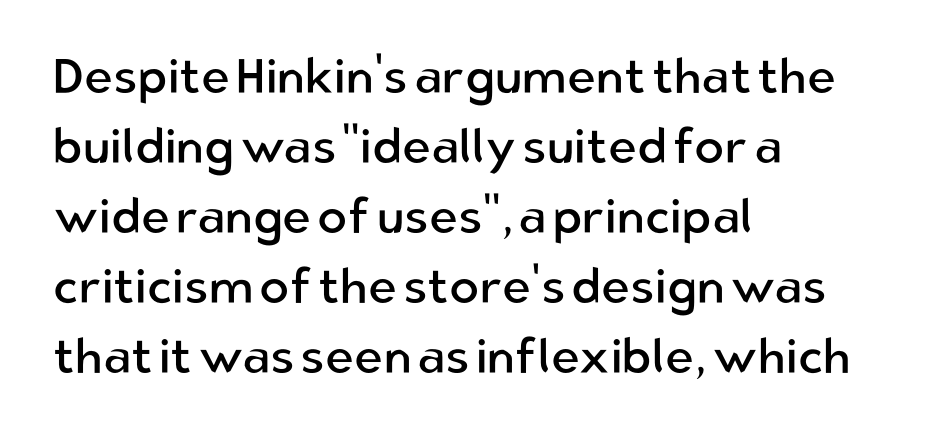
The image shows 49 px regular-weight sans-serif type, upright; set left-aligned, normal line spacing (1.43x), normal letter spacing, not underlined; low stroke contrast and a medium x-height.
